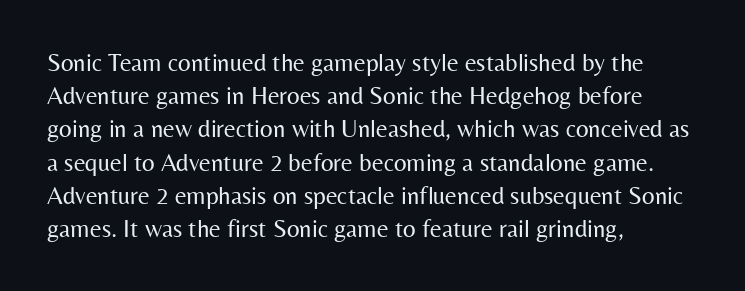
{"italic": "no", "bold": "no", "underline": "no", "align": "left", "line_spacing": "normal", "line_spacing_ratio": 1.33, "letter_spacing": "normal", "letter_spacing_em": 0.0, "glyph_px": 25}
